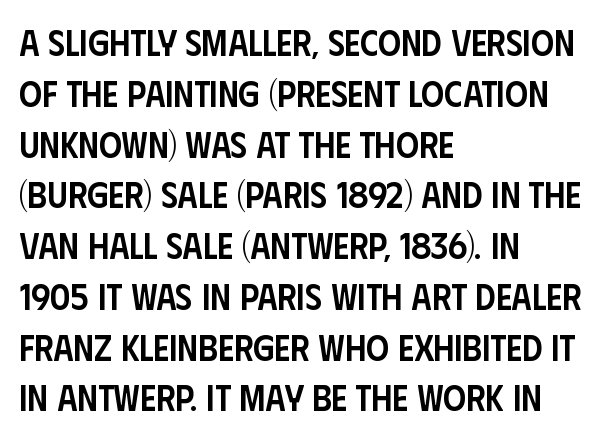
The image shows 36 px semibold, condensed sans-serif type, upright; set left-aligned, normal line spacing (1.41x), normal letter spacing, not underlined; low stroke contrast and a large x-height.
